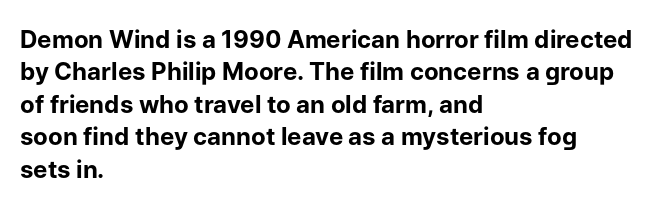
Whoever set this chose a conventional vertical rhythm. Emphasis by weight is at full strength: bold. The setting favours the left margin, as ordinary paragraphs usually do. Glance below the letters and you will spot only blank space. Rendered with straight, roman letterforms.
